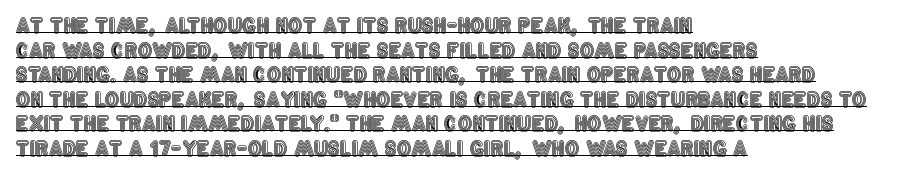
{"italic": "no", "underline": "yes", "align": "left", "line_spacing_ratio": 1.23, "letter_spacing": "normal", "letter_spacing_em": 0.0, "glyph_px": 20}
